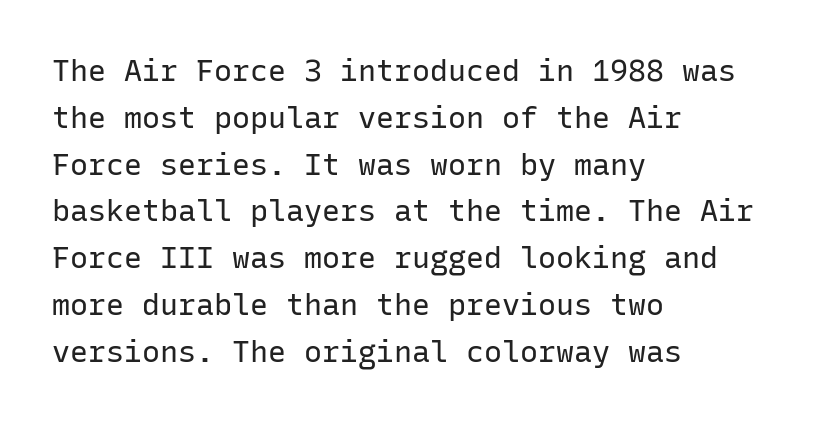
Q: Is the text bold? A: No.
Q: Is the text italic (slanted)? A: No, it is upright.
Q: Is the typeface a serif or a sans-serif typeface? A: Sans-serif.
Q: Is the text underlined? A: No.
Q: How is the paragraph aligned? A: Left-aligned.
Q: Is the spacing between letters normal or unusually wide? A: Normal.
Q: Is the spacing between lines tight, normal or loose? A: Normal.
Q: Width (condensed, normal, or wide)? A: Normal.
Q: Stroke contrast? A: Low.
Q: x-height? A: Medium.
Q: Monospaced? A: Yes.
